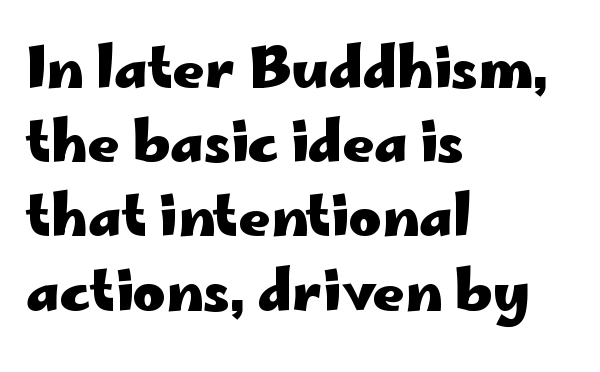
Q: Is the text bold? A: Yes.
Q: Is the text italic (slanted)? A: No, it is upright.
Q: Is the typeface a serif or a sans-serif typeface? A: Sans-serif.
Q: Is the text underlined? A: No.
Q: How is the paragraph aligned? A: Left-aligned.
Q: Is the spacing between letters normal or unusually wide? A: Normal.
Q: Is the spacing between lines tight, normal or loose? A: Normal.
Q: Width (condensed, normal, or wide)? A: Wide.
Q: Stroke contrast? A: Low.
Q: x-height? A: Small.
Q: Monospaced? A: No.
